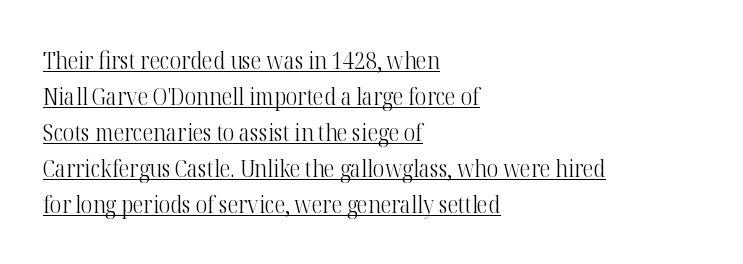
Q: Is the text bold? A: No.
Q: Is the text italic (slanted)? A: No, it is upright.
Q: Is the text underlined? A: Yes.
Q: How is the paragraph aligned? A: Left-aligned.
Q: Is the spacing between letters normal or unusually wide? A: Normal.
Q: Is the spacing between lines tight, normal or loose? A: Normal.
